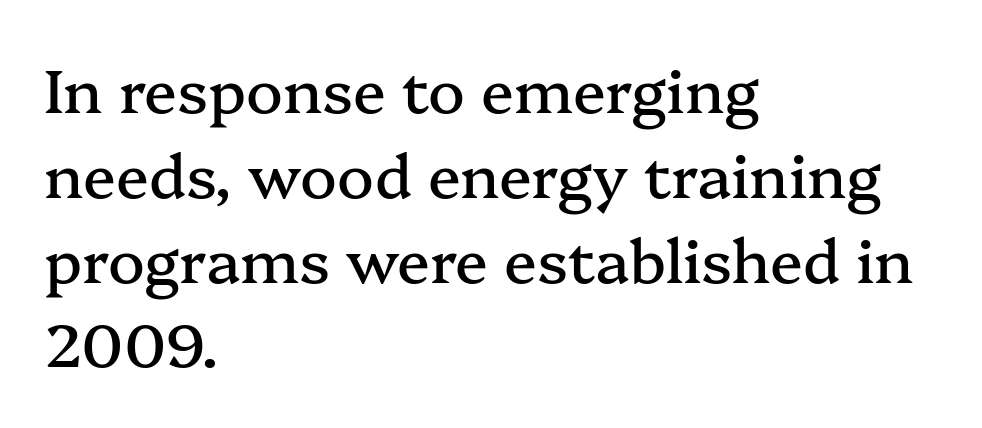
What stands out about the letter spacing? Nothing — it is the standard amount. In terms of leading, this rendering sits right in the middle. The designer went with a serif here, giving each stem small feet. The baseline area is clear.
